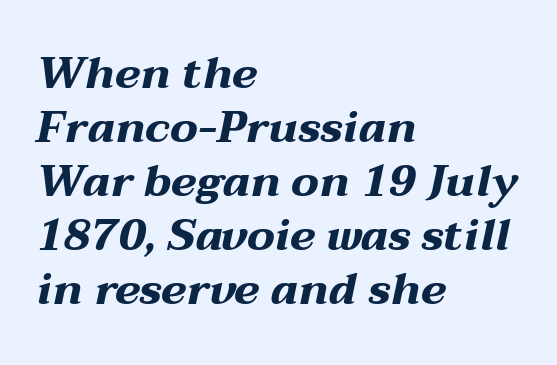
{"italic": "yes", "lean": "right", "slant_degrees": 12, "bold": "yes", "weight": "bold", "width": "wide", "stroke_contrast": "medium", "x_height": "medium", "monospaced": "no", "underline": "no", "align": "left", "line_spacing_ratio": 1.23, "letter_spacing": "normal", "letter_spacing_em": 0.0, "glyph_px": 44}
